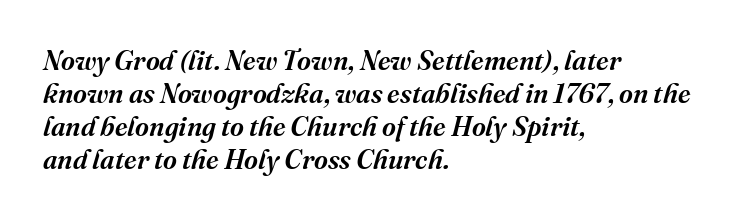
{"italic": "yes", "lean": "right", "slant_degrees": 16, "bold": "semi", "underline": "no", "align": "left", "line_spacing_ratio": 1.22, "letter_spacing": "normal", "letter_spacing_em": 0.0, "glyph_px": 27}
